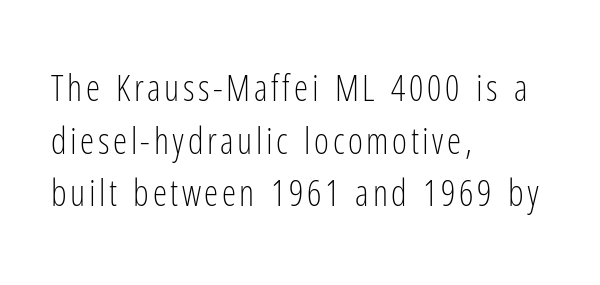
Q: Is the text bold? A: No.
Q: Is the text italic (slanted)? A: No, it is upright.
Q: Is the typeface a serif or a sans-serif typeface? A: Sans-serif.
Q: Is the text underlined? A: No.
Q: How is the paragraph aligned? A: Left-aligned.
Q: Is the spacing between lines tight, normal or loose? A: Normal.
Q: Width (condensed, normal, or wide)? A: Condensed.
Q: Stroke contrast? A: Low.
Q: x-height? A: Medium.
Q: Monospaced? A: No.
